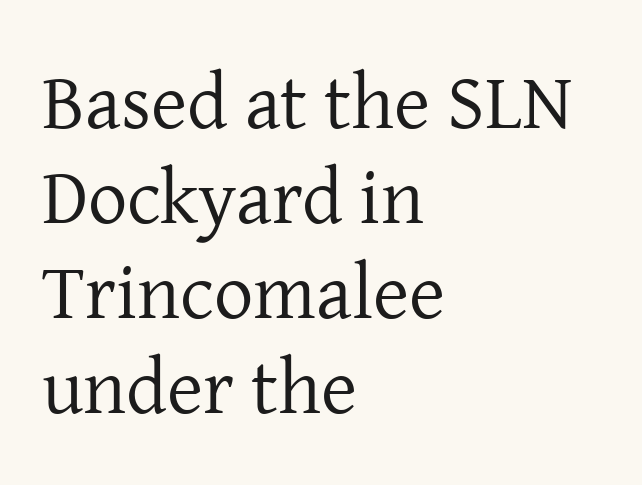
The words here are not underlined. Caption: face not bold, strokes unweighted. Each letter keeps its own natural width here, so spacing adapts to shape. Italic? Not at all — the glyphs are vertical. This rendering uses left alignment, leaving the right contour irregular.
